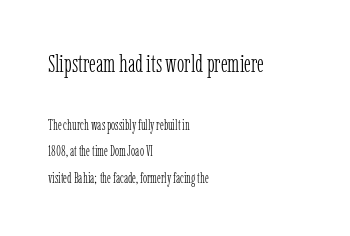
{"italic": "no", "bold": "no", "underline": "no", "align": "left", "line_spacing": "loose", "line_spacing_ratio": 1.91, "letter_spacing": "normal", "letter_spacing_em": 0.0, "larger_block": "first", "size_ratio": 1.79, "glyph_px": 25}
